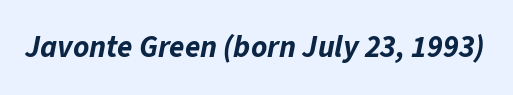
{"italic": "yes", "lean": "right", "slant_degrees": 11, "bold": "yes", "weight": "bold", "width": "normal", "stroke_contrast": "low", "x_height": "medium", "monospaced": "no", "underline": "no", "letter_spacing": "normal", "letter_spacing_em": 0.0, "glyph_px": 31}
